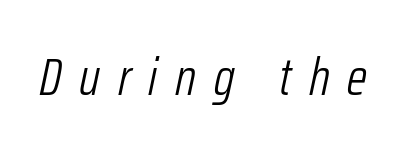
{"italic": "yes", "lean": "right", "slant_degrees": 12, "bold": "no", "weight": "light", "width": "condensed", "stroke_contrast": "low", "x_height": "medium", "monospaced": "no", "underline": "no", "letter_spacing": "wide", "letter_spacing_em": 0.34, "glyph_px": 52}
